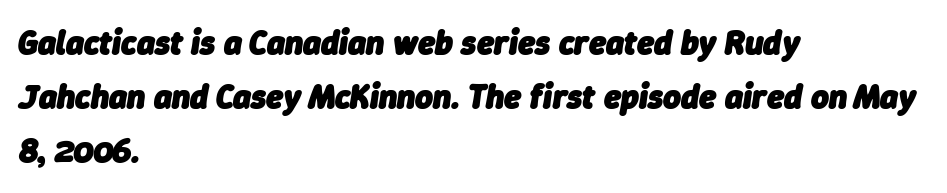
Heavy, bold letterforms. The glyphs are unaccompanied by any horizontal stroke below them. Short and long lines alike share a common starting point at left. Each letter keeps its own natural width here, so spacing adapts to shape. The passage shown stacks its lines at a standard gap.
